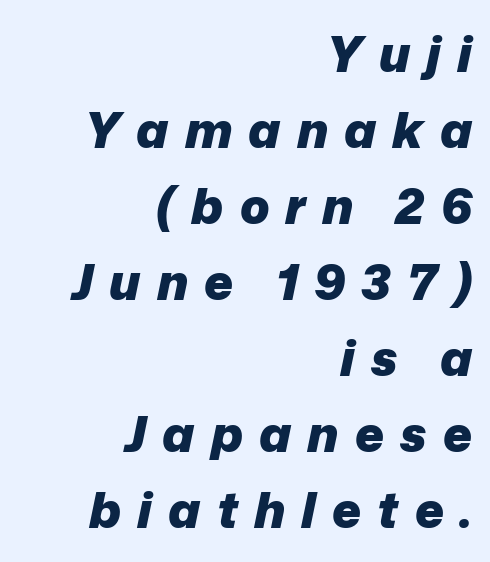
Q: Is the text bold? A: Yes.
Q: Is the text italic (slanted)? A: Yes, it leans right by about 12 degrees.
Q: Is the text underlined? A: No.
Q: How is the paragraph aligned? A: Right-aligned.
Q: Is the spacing between letters normal or unusually wide? A: Unusually wide.
Q: Is the spacing between lines tight, normal or loose? A: Normal.
Q: Width (condensed, normal, or wide)? A: Normal.
Q: Stroke contrast? A: Low.
Q: x-height? A: Medium.
Q: Monospaced? A: No.
